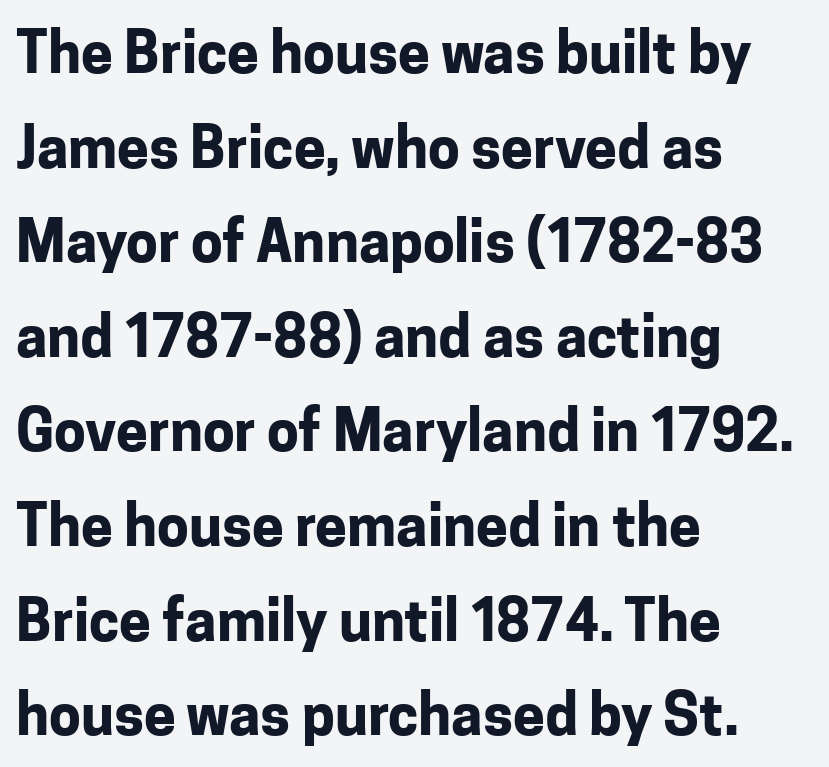
{"serif": "no", "italic": "no", "bold": "yes", "weight": "bold", "width": "normal", "stroke_contrast": "low", "x_height": "medium", "monospaced": "no", "underline": "no", "align": "left", "line_spacing": "normal", "line_spacing_ratio": 1.66, "letter_spacing": "normal", "letter_spacing_em": 0.0, "glyph_px": 57}
